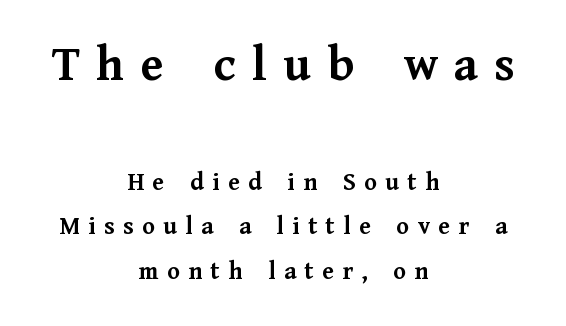
The string is rendered with underlining switched off. The passage is arranged like a title page — every line centered. Every character sits straight up, as roman type does. The glyphs in this specimen are seriffed. Caption: expanded tracking, letters set apart.
